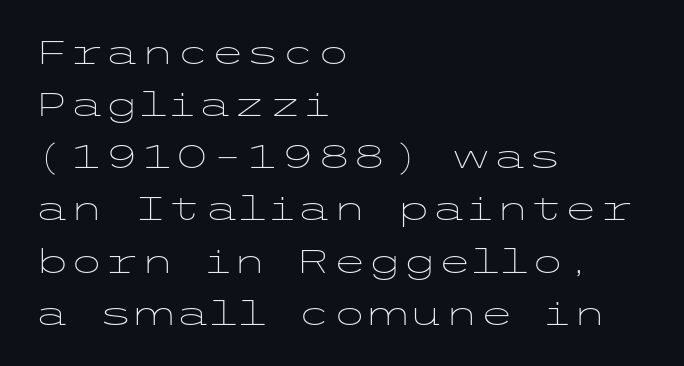
{"serif": "no", "italic": "no", "bold": "no", "weight": "light", "width": "wide", "stroke_contrast": "low", "x_height": "medium", "underline": "no", "align": "left", "line_spacing": "normal", "line_spacing_ratio": 1.63, "letter_spacing": "normal", "letter_spacing_em": 0.0, "glyph_px": 32}
